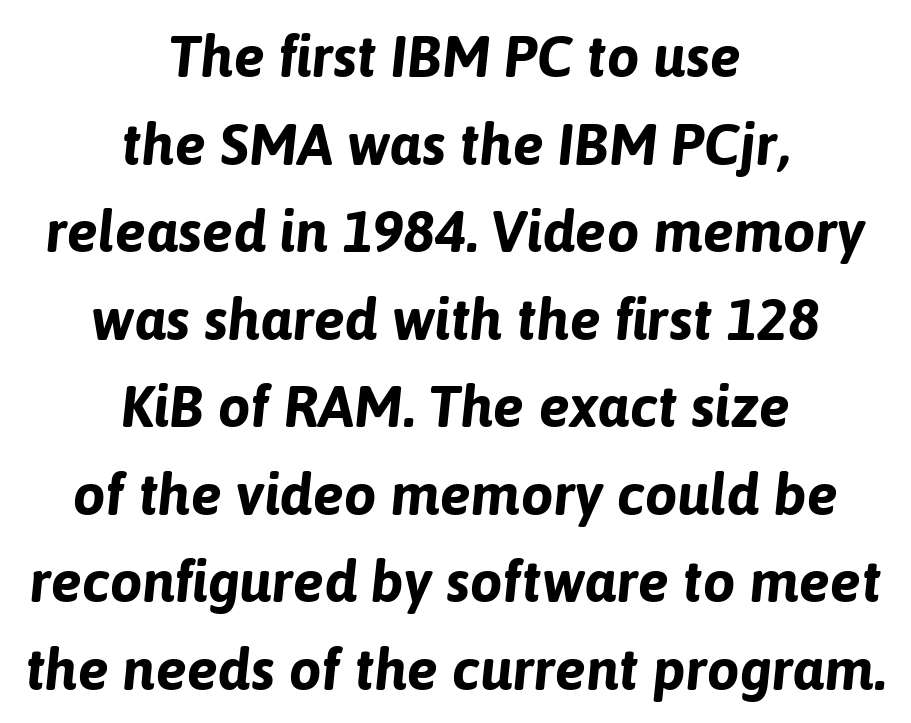
Look at the tracking — it's just the regular setting, nothing added. Looking at the ascenders, they clearly lean. Each letter keeps its own natural width here, so spacing adapts to shape. Words float on clear page, feet unadorned. Heavy, bold letterforms.
